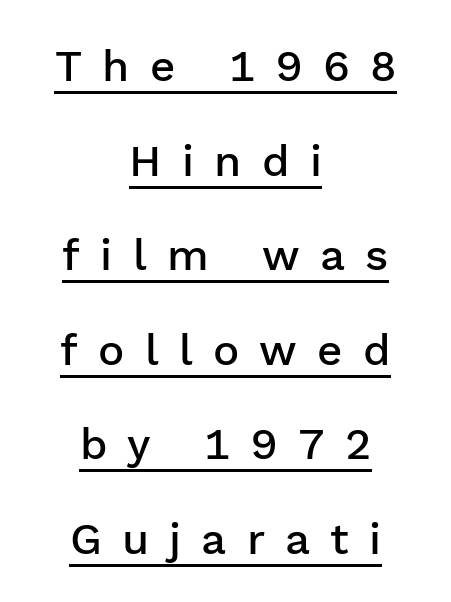
{"serif": "no", "italic": "no", "bold": "semi", "weight": "semibold", "width": "normal", "stroke_contrast": "low", "x_height": "medium", "monospaced": "no", "underline": "yes", "align": "center", "line_spacing": "loose", "line_spacing_ratio": 2.15, "letter_spacing": "wide", "letter_spacing_em": 0.46, "glyph_px": 44}
